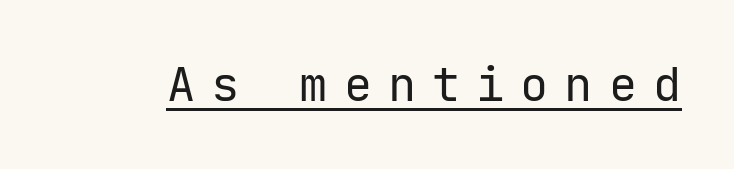
{"serif": "no", "italic": "no", "bold": "no", "weight": "regular", "width": "normal", "stroke_contrast": "low", "x_height": "medium", "underline": "yes", "letter_spacing": "wide", "letter_spacing_em": 0.34, "glyph_px": 47}
